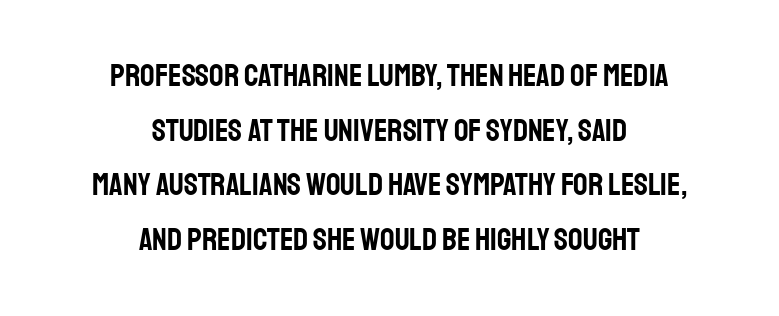
Q: Is the text italic (slanted)? A: No, it is upright.
Q: Is the typeface a serif or a sans-serif typeface? A: Sans-serif.
Q: Is the text underlined? A: No.
Q: How is the paragraph aligned? A: Centered.
Q: Is the spacing between letters normal or unusually wide? A: Normal.
Q: Width (condensed, normal, or wide)? A: Condensed.
Q: Stroke contrast? A: Low.
Q: x-height? A: Large.
Q: Monospaced? A: No.
